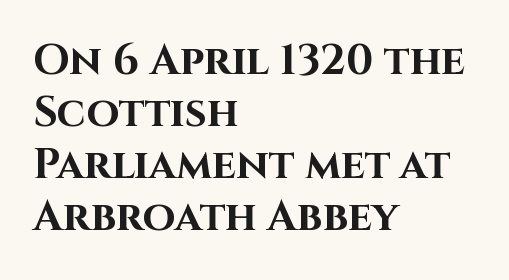
Beneath every word, the page is bare. Italic: no, the glyphs are upright roman. How are the letters spaced? Ordinarily, with no added tracking. Does the type have serifs? No, each stem ends abruptly. Character widths vary here, with narrow letters taking less room than wide ones. A student would call this left alignment; a typographer would say flush left, rag right.
